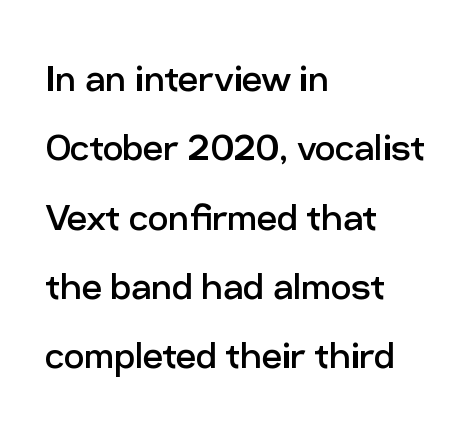
Q: Is the text bold? A: No.
Q: Is the text italic (slanted)? A: No, it is upright.
Q: Is the typeface a serif or a sans-serif typeface? A: Sans-serif.
Q: Is the text underlined? A: No.
Q: How is the paragraph aligned? A: Left-aligned.
Q: Is the spacing between letters normal or unusually wide? A: Normal.
Q: Is the spacing between lines tight, normal or loose? A: Normal.
Q: Width (condensed, normal, or wide)? A: Normal.
Q: Stroke contrast? A: Low.
Q: x-height? A: Medium.
Q: Monospaced? A: No.
